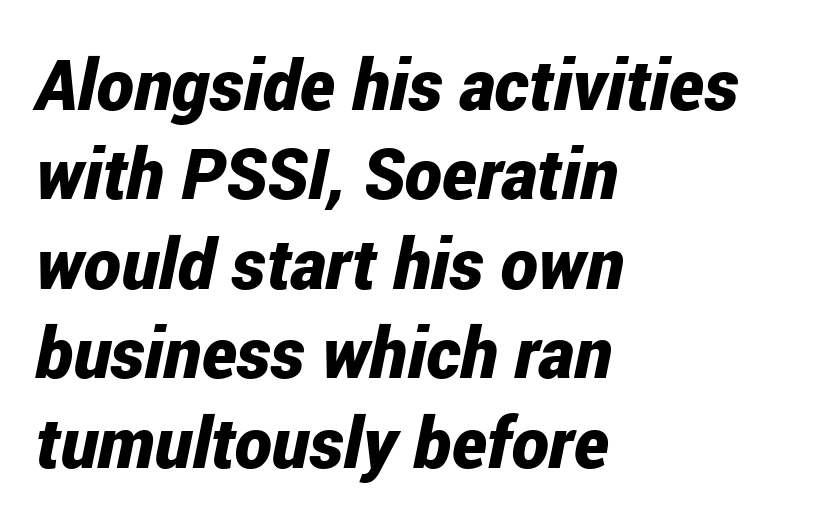
Q: Is the text bold? A: Yes.
Q: Is the text italic (slanted)? A: Yes, it leans right by about 12 degrees.
Q: Is the text underlined? A: No.
Q: How is the paragraph aligned? A: Left-aligned.
Q: Is the spacing between letters normal or unusually wide? A: Normal.
Q: Is the spacing between lines tight, normal or loose? A: Normal.
Q: Width (condensed, normal, or wide)? A: Condensed.
Q: Stroke contrast? A: Low.
Q: x-height? A: Medium.
Q: Monospaced? A: No.
